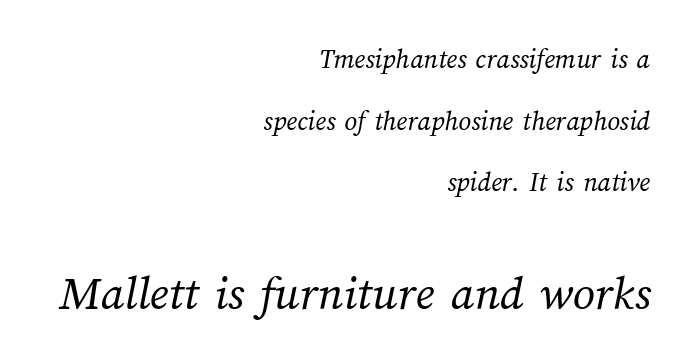
Descender tails drop into unmarked territory. Each letter keeps its own natural width here, so spacing adapts to shape. Horizontal alignment here is rightward, an uncommon choice for prose. The vertical gap from one line to the next is large. The typesetting does not lean heavy: it is not bold.
